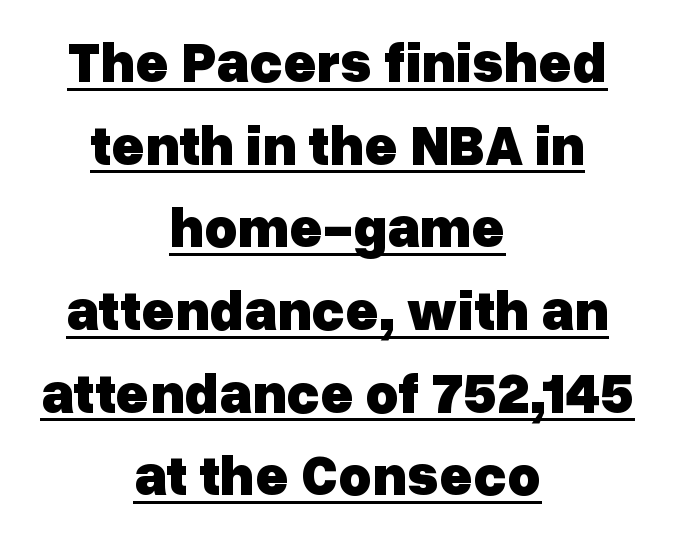
Q: Is the text bold? A: Yes.
Q: Is the text italic (slanted)? A: No, it is upright.
Q: Is the typeface a serif or a sans-serif typeface? A: Sans-serif.
Q: Is the text underlined? A: Yes.
Q: How is the paragraph aligned? A: Centered.
Q: Is the spacing between letters normal or unusually wide? A: Normal.
Q: Is the spacing between lines tight, normal or loose? A: Normal.
Q: Width (condensed, normal, or wide)? A: Normal.
Q: Stroke contrast? A: Low.
Q: x-height? A: Medium.
Q: Monospaced? A: No.
